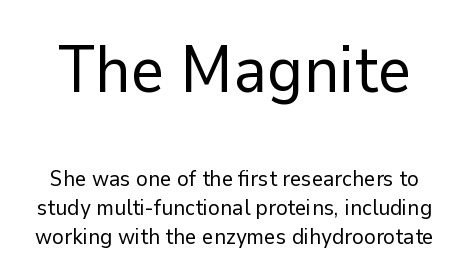
Q: Is the text bold? A: No.
Q: Is the text italic (slanted)? A: No, it is upright.
Q: Is the typeface a serif or a sans-serif typeface? A: Sans-serif.
Q: Is the text underlined? A: No.
Q: Is the spacing between letters normal or unusually wide? A: Normal.
Q: Is the spacing between lines tight, normal or loose? A: Normal.
Q: Which block of text is set in a larger size, the first (top) or the second (bottom)? A: The first (top) one.
Q: Width (condensed, normal, or wide)? A: Normal.
Q: Stroke contrast? A: Low.
Q: x-height? A: Medium.
Q: Monospaced? A: No.
